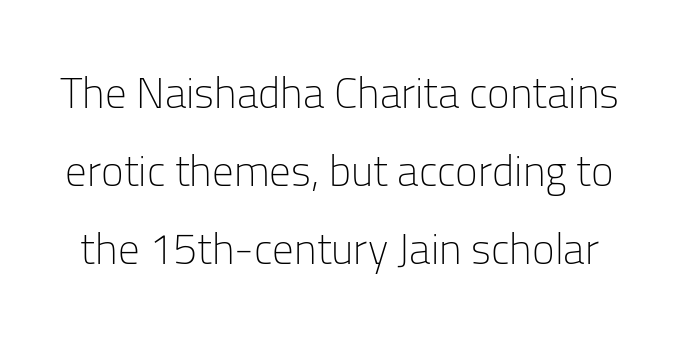
This is the regular roman posture of the typeface. Caption: standard tracking, unaltered. Character widths vary here, with narrow letters taking less room than wide ones. Plain, unruled lines of type.
